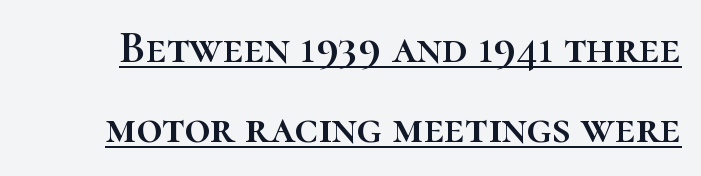
{"italic": "no", "width": "normal", "stroke_contrast": "high", "x_height": "medium", "monospaced": "no", "underline": "yes", "line_spacing_ratio": 1.78, "letter_spacing": "normal", "letter_spacing_em": 0.0, "glyph_px": 45}
